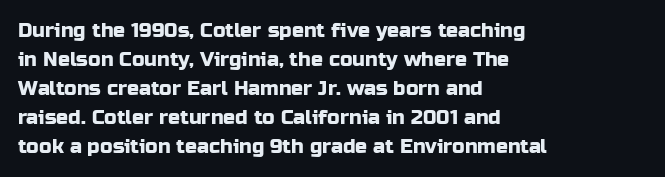
Rows of type keep a routine distance in the vertical direction. Is the block centered? No — it sits flush against the left margin. No italicization has been applied; the sample stays upright. Letters rest on an invisible, unmarked baseline.
